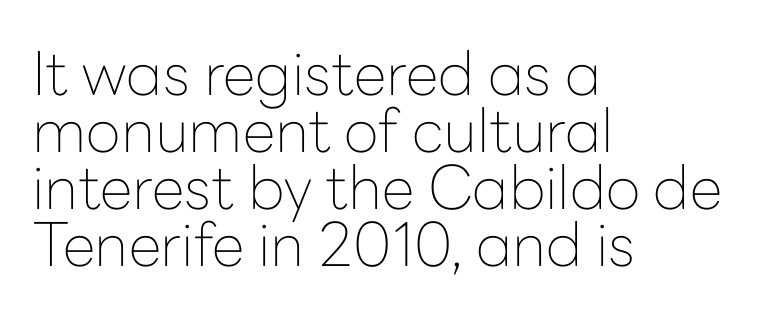
The image shows 60 px thin sans-serif type, upright; set left-aligned, tight line spacing (0.95x), normal letter spacing, not underlined; low stroke contrast and a medium x-height.
